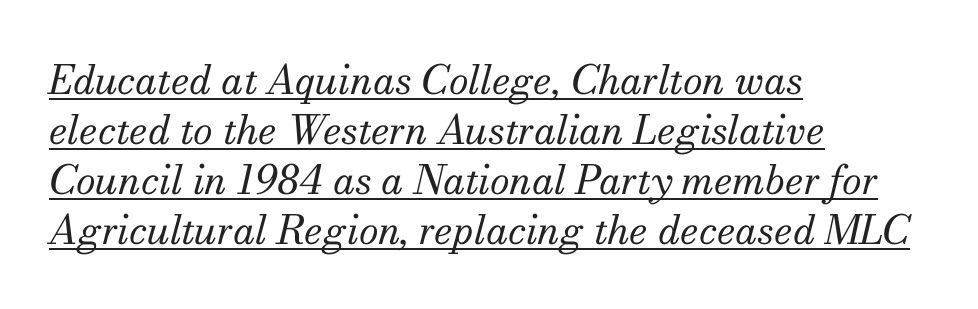
When letters slant like this, we call the style italic. This sample is left-justified, so line endings fall wherever the words run out. Short note: letters normally spaced. Each letter's strokes conclude with small projecting serifs.
